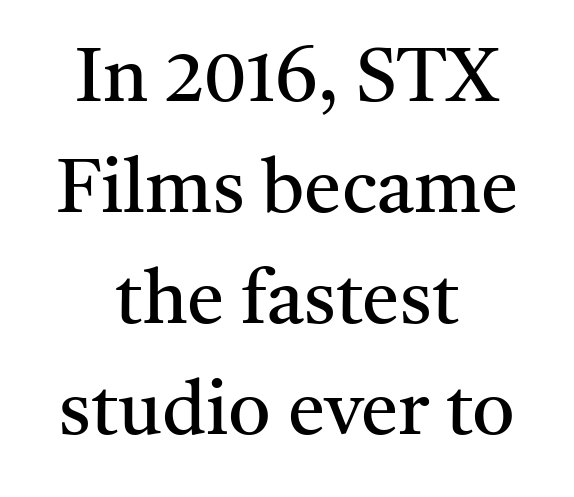
Q: Is the text bold? A: No.
Q: Is the text italic (slanted)? A: No, it is upright.
Q: Is the typeface a serif or a sans-serif typeface? A: Serif.
Q: Is the text underlined? A: No.
Q: How is the paragraph aligned? A: Centered.
Q: Is the spacing between letters normal or unusually wide? A: Normal.
Q: Is the spacing between lines tight, normal or loose? A: Normal.
Q: Width (condensed, normal, or wide)? A: Normal.
Q: Stroke contrast? A: Medium.
Q: x-height? A: Medium.
Q: Monospaced? A: No.
